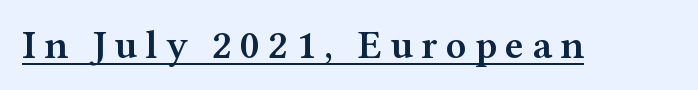
{"serif": "yes", "italic": "no", "bold": "semi", "weight": "semibold", "width": "wide", "stroke_contrast": "medium", "x_height": "medium", "monospaced": "no", "underline": "yes", "letter_spacing": "wide", "letter_spacing_em": 0.2, "glyph_px": 40}
